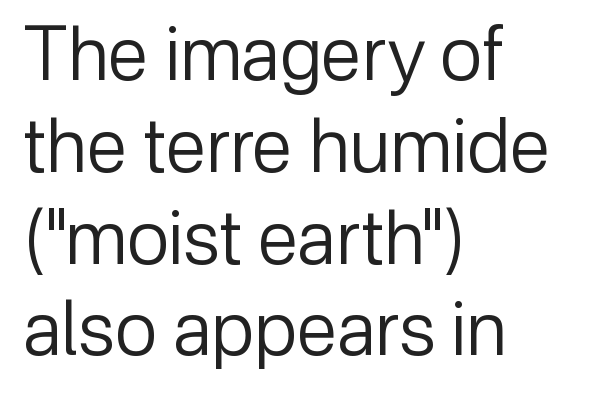
The image shows 74 px regular-weight sans-serif type, upright; set left-aligned, line spacing 1.24x, normal letter spacing, not underlined; low stroke contrast and a medium x-height.
